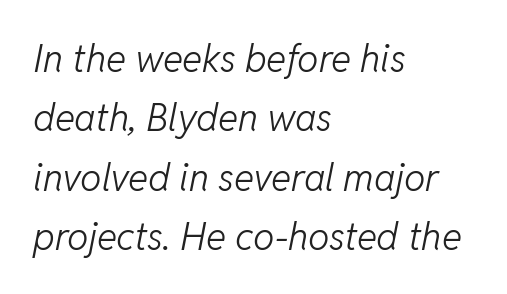
The image shows 38 px light type, italic (leaning right); set left-aligned, normal line spacing (1.56x), normal letter spacing, not underlined; low stroke contrast and a medium x-height.
